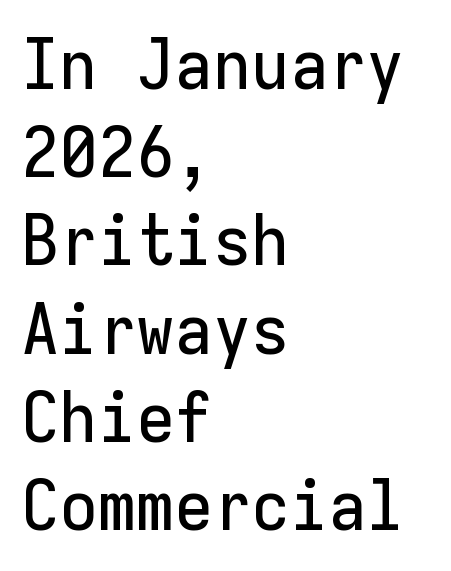
{"serif": "no", "italic": "no", "width": "normal", "stroke_contrast": "low", "x_height": "medium", "monospaced": "yes", "underline": "no", "align": "left", "line_spacing": "normal", "line_spacing_ratio": 1.26, "letter_spacing": "normal", "letter_spacing_em": 0.0, "glyph_px": 70}
